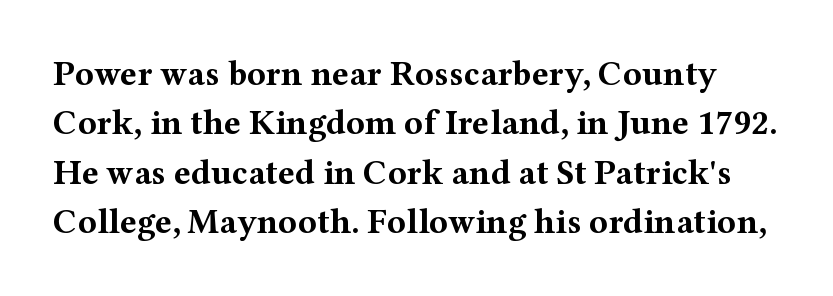
Q: Is the text bold? A: Yes.
Q: Is the text italic (slanted)? A: No, it is upright.
Q: Is the typeface a serif or a sans-serif typeface? A: Serif.
Q: Is the text underlined? A: No.
Q: Is the spacing between letters normal or unusually wide? A: Normal.
Q: Is the spacing between lines tight, normal or loose? A: Normal.
Q: Width (condensed, normal, or wide)? A: Wide.
Q: Stroke contrast? A: Medium.
Q: x-height? A: Medium.
Q: Monospaced? A: No.
